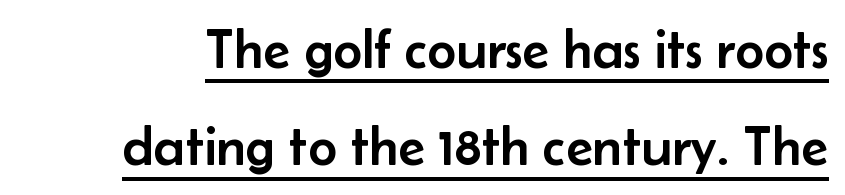
The image shows 56 px sans-serif type, upright; set line spacing 1.74x, normal letter spacing, underlined; low stroke contrast and a small x-height.
